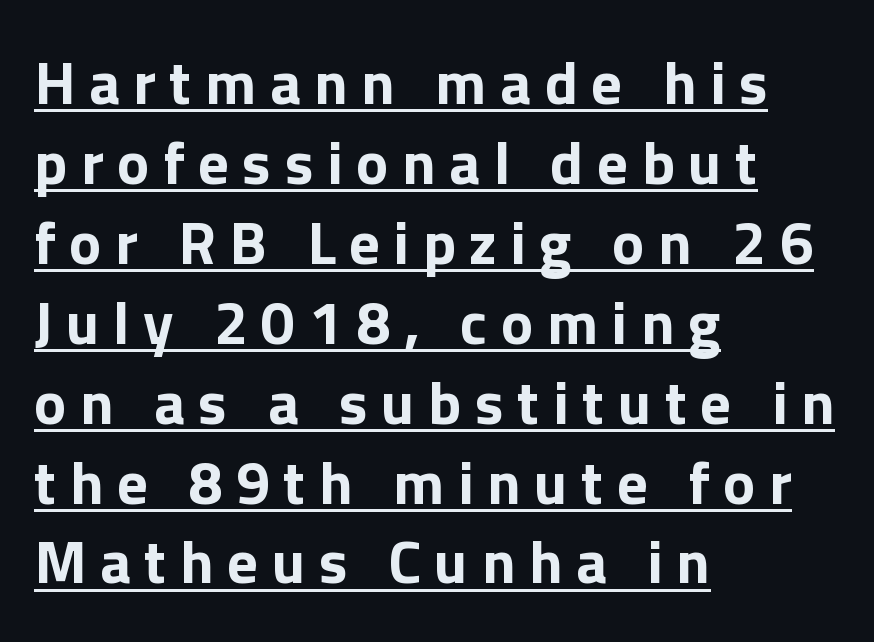
The face used here is proportionally spaced, like ordinary book or web type. The rendering uses a moderate line-height, typical for paragraphs. Loose tracking; the words dissolve into strings of separated letters. This is roman type, the default non-slanted kind. Heft: maximum for text — a bold.
